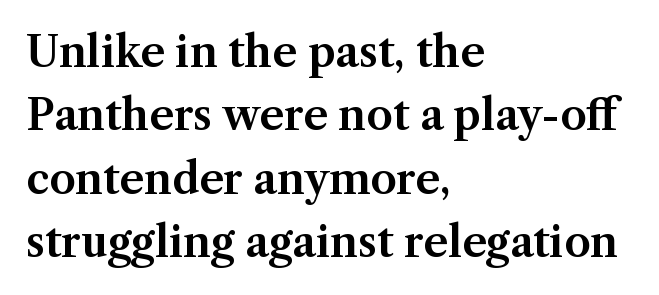
Q: Is the text italic (slanted)? A: No, it is upright.
Q: Is the typeface a serif or a sans-serif typeface? A: Serif.
Q: Is the text underlined? A: No.
Q: How is the paragraph aligned? A: Left-aligned.
Q: Is the spacing between letters normal or unusually wide? A: Normal.
Q: Is the spacing between lines tight, normal or loose? A: Normal.
Q: Width (condensed, normal, or wide)? A: Normal.
Q: Stroke contrast? A: Medium.
Q: x-height? A: Medium.
Q: Monospaced? A: No.
